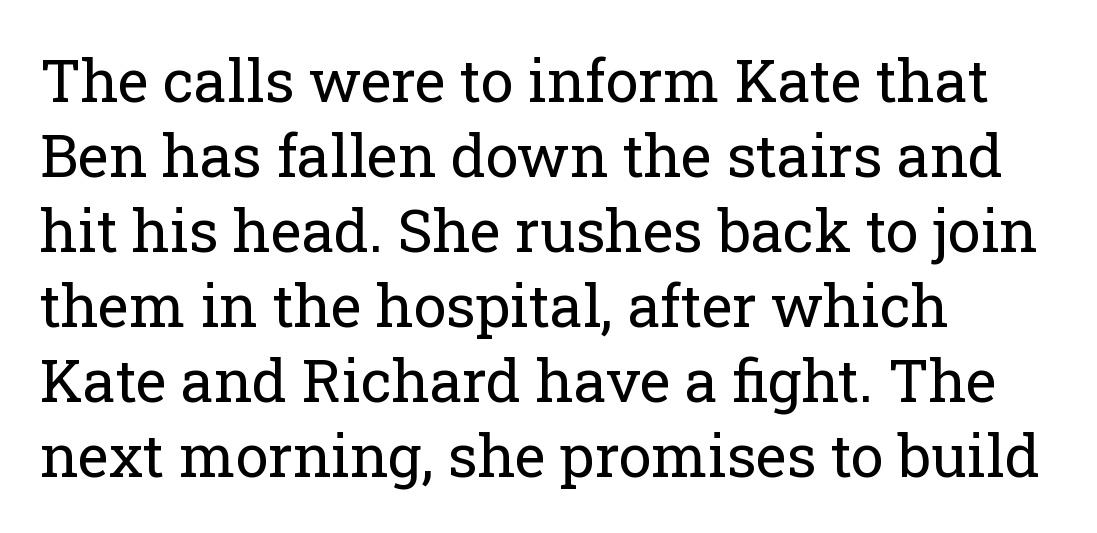
The image shows 59 px regular-weight serif type, upright; set left-aligned, normal line spacing (1.27x), normal letter spacing, not underlined; low stroke contrast and a medium x-height.
